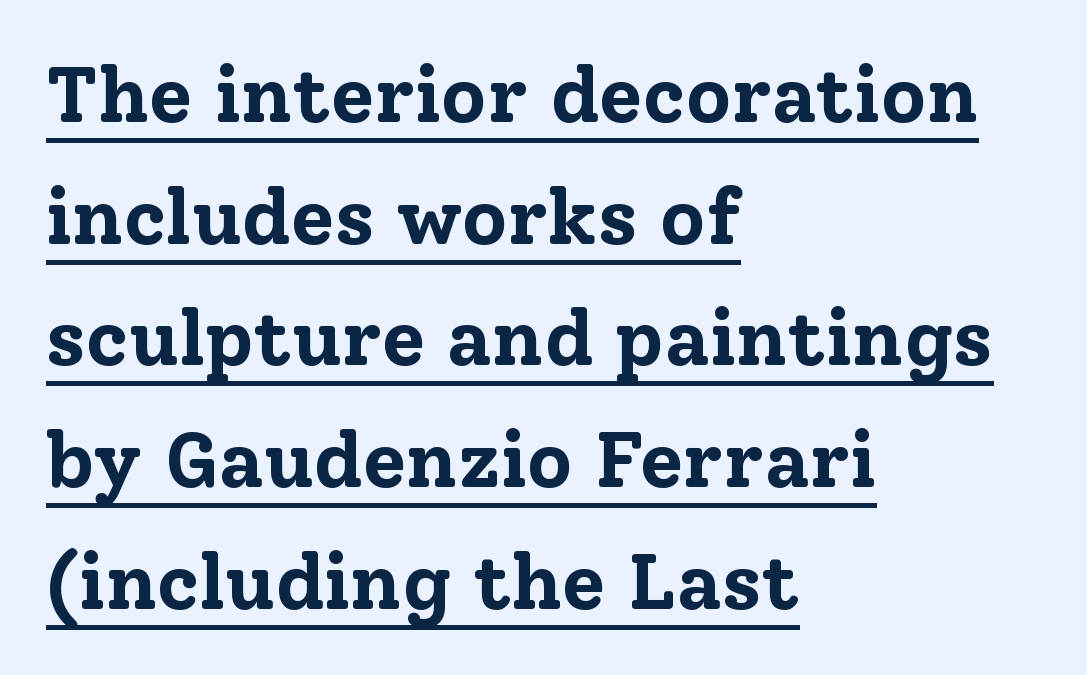
The image shows 79 px bold serif type, upright; set left-aligned, normal line spacing (1.54x), normal letter spacing, underlined; low stroke contrast and a medium x-height.
